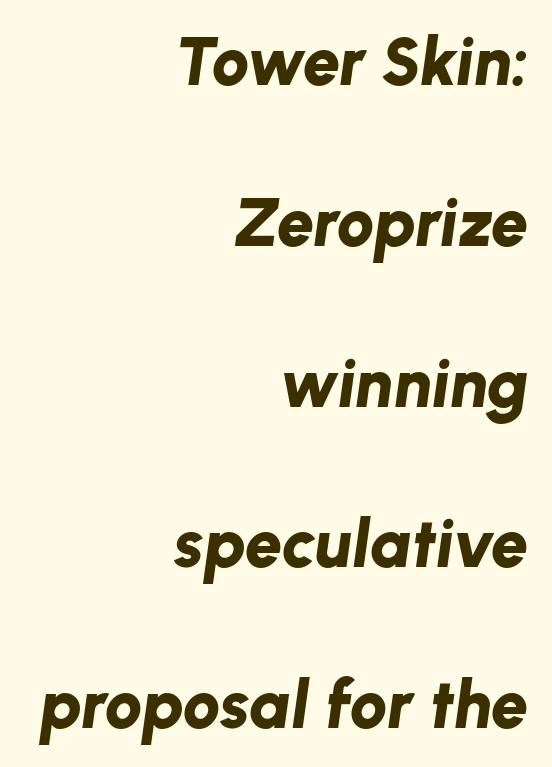
Q: Is the text bold? A: Yes.
Q: Is the text italic (slanted)? A: Yes, it leans right by about 8 degrees.
Q: Is the text underlined? A: No.
Q: How is the paragraph aligned? A: Right-aligned.
Q: Is the spacing between letters normal or unusually wide? A: Normal.
Q: Is the spacing between lines tight, normal or loose? A: Loose.
Q: Width (condensed, normal, or wide)? A: Normal.
Q: Stroke contrast? A: Low.
Q: x-height? A: Medium.
Q: Monospaced? A: No.
